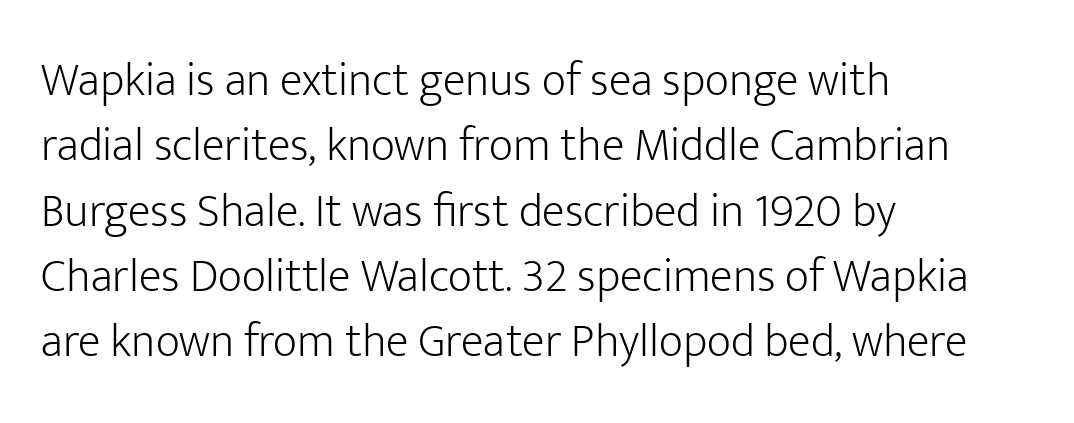
No word sits above an underline. The letters advance in unequal steps, a hallmark of proportional type. You can tell it's not italic because the verticals are truly vertical. No extra ink here — the face is not bold. Short and long lines alike share a common starting point at left. Leading: standard.
